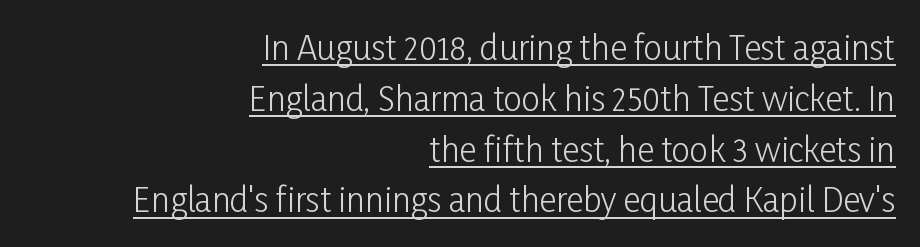
The image shows 33 px light, condensed sans-serif type, upright; set right-aligned, normal line spacing (1.54x), normal letter spacing, underlined; low stroke contrast and a medium x-height.
